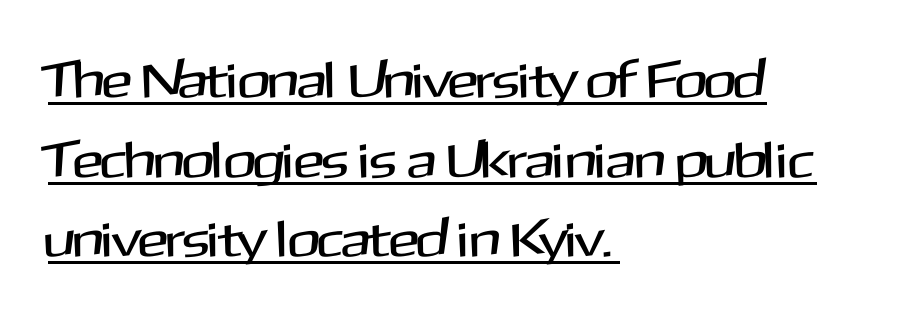
{"serif": "no", "italic": "no", "width": "normal", "stroke_contrast": "medium", "x_height": "medium", "monospaced": "no", "underline": "yes", "align": "left", "line_spacing": "normal", "line_spacing_ratio": 1.56, "letter_spacing": "normal", "letter_spacing_em": 0.0, "glyph_px": 51}
